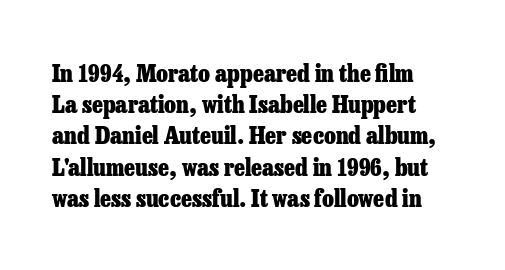
Q: Is the text bold? A: Yes.
Q: Is the text italic (slanted)? A: No, it is upright.
Q: Is the text underlined? A: No.
Q: Is the spacing between letters normal or unusually wide? A: Normal.
Q: Is the spacing between lines tight, normal or loose? A: Normal.
